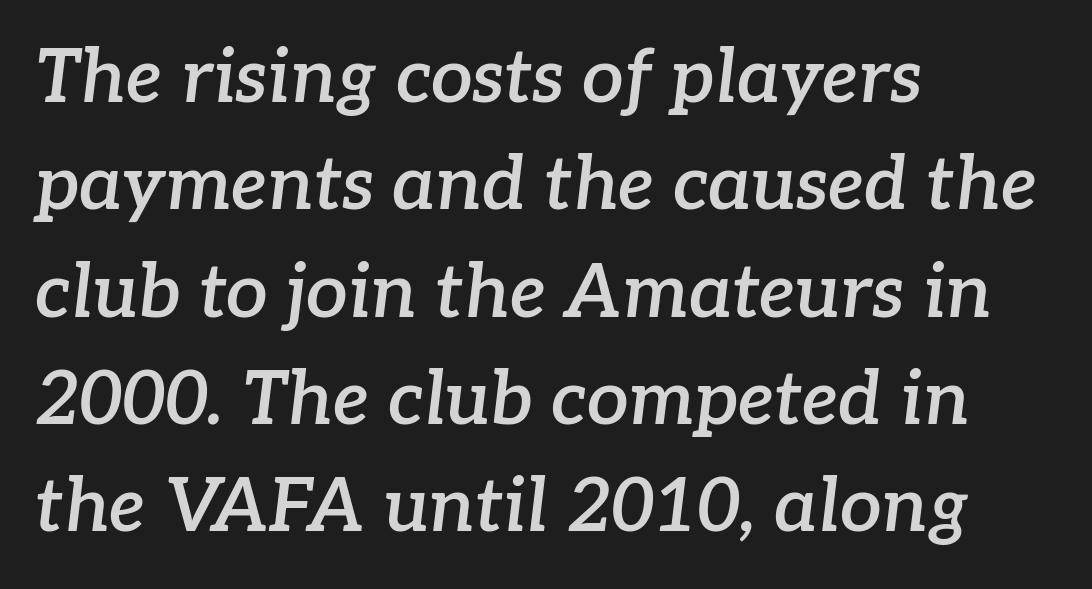
The image shows 74 px semibold serif type, italic (leaning right); set left-aligned, normal line spacing (1.45x), normal letter spacing, not underlined; low stroke contrast and a medium x-height.
